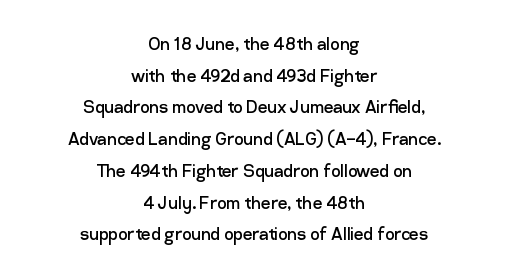
{"italic": "no", "bold": "no", "underline": "no", "align": "center", "line_spacing": "normal", "line_spacing_ratio": 1.51, "letter_spacing": "normal", "letter_spacing_em": 0.0, "glyph_px": 21}
